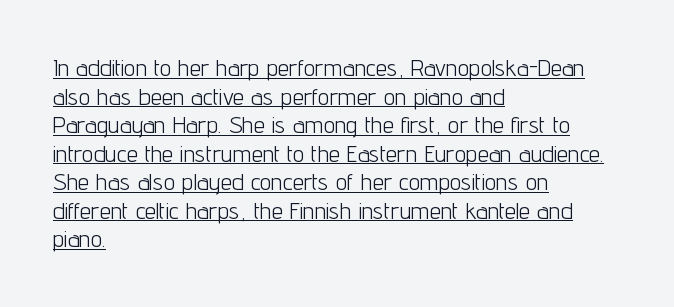
{"italic": "no", "bold": "no", "underline": "yes", "align": "left", "line_spacing_ratio": 1.24, "letter_spacing": "normal", "letter_spacing_em": 0.0, "glyph_px": 23}
